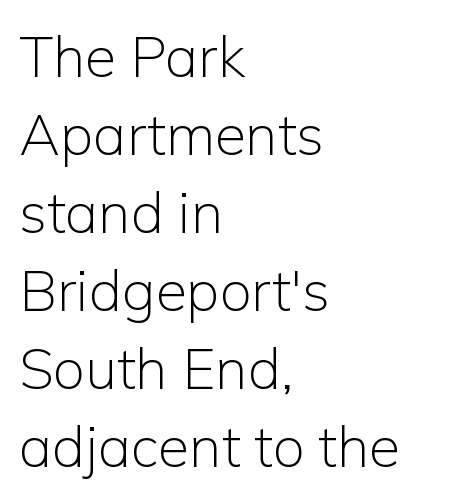
The image shows 57 px light sans-serif type, upright; set left-aligned, normal line spacing (1.37x), normal letter spacing, not underlined; low stroke contrast and a medium x-height.
